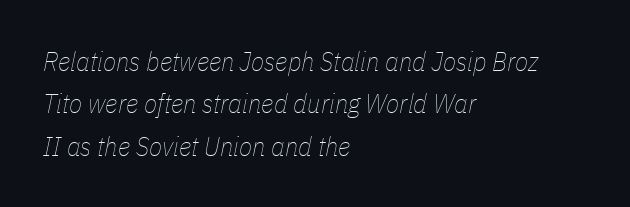
The image shows 27 px text type, italic (leaning right); set left-aligned, normal line spacing (1.57x), normal letter spacing, not underlined.
